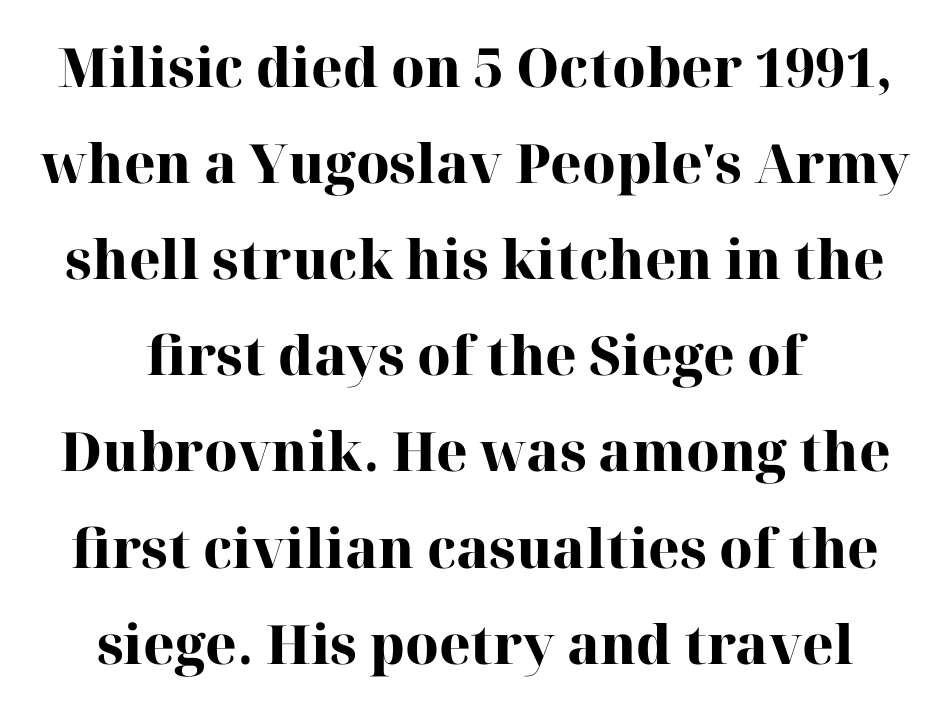
Clear beneath every line of the passage. Centered paragraph, ragged on both sides. Between one letter and the next there's only the usual sliver of space. This is roman type, the default non-slanted kind. This is heavy type, rendered in bold.
